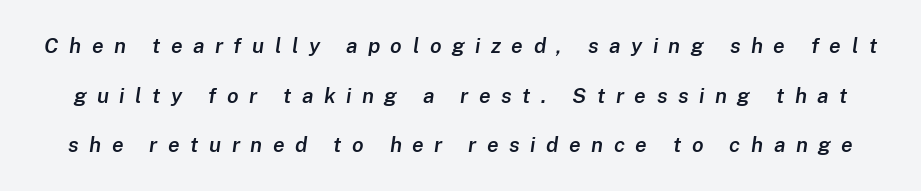
{"italic": "yes", "lean": "right", "slant_degrees": 8, "bold": "semi", "underline": "no", "line_spacing": "loose", "line_spacing_ratio": 2.36, "letter_spacing": "wide", "letter_spacing_em": 0.5, "glyph_px": 21}
